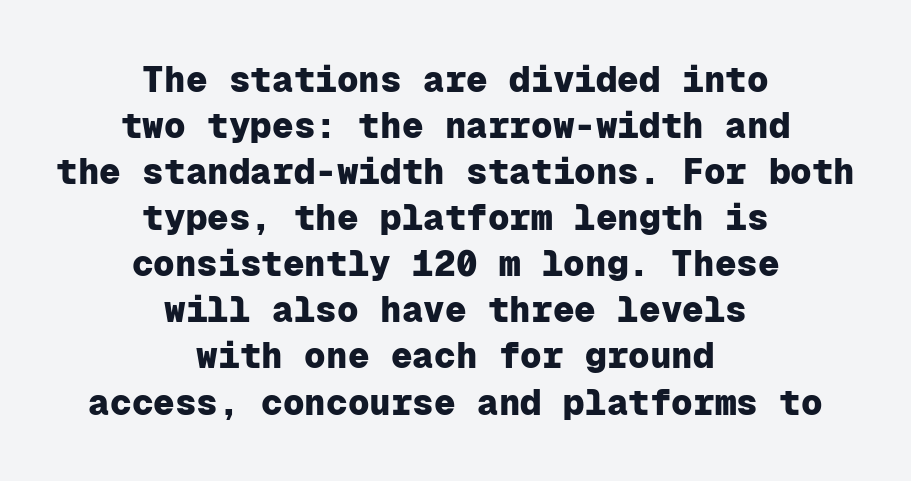
A typesetter would call this monospace, since all characters share one set width. Notice how the stems are strictly vertical — no italics here. Pretty heavy lettering here — definitely bold. The font family rendered here belongs to the sans-serif group. Check under the words: just untouched page. Typeset on center — no edge is straight.
